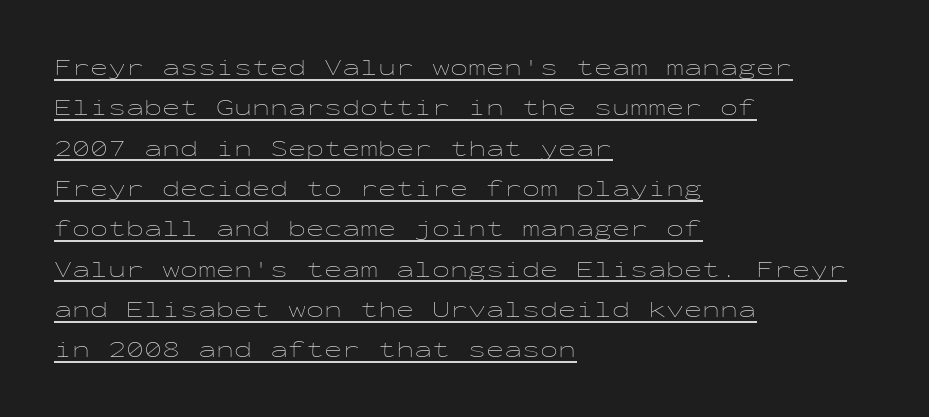
The image shows 24 px text type, upright; set left-aligned, normal line spacing (1.68x), normal letter spacing, underlined.
